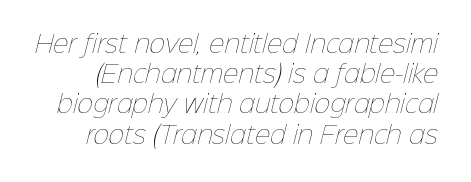
Q: Is the text bold? A: No.
Q: Is the text underlined? A: No.
Q: Is the spacing between letters normal or unusually wide? A: Normal.
Q: Is the spacing between lines tight, normal or loose? A: Normal.
